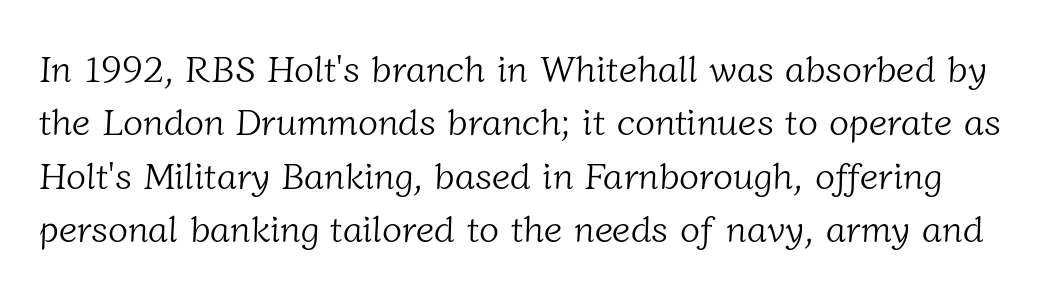
{"serif": "yes", "bold": "no", "weight": "light", "width": "normal", "stroke_contrast": "low", "x_height": "medium", "monospaced": "no", "underline": "no", "line_spacing": "normal", "line_spacing_ratio": 1.44, "letter_spacing": "normal", "letter_spacing_em": 0.0, "glyph_px": 37}
